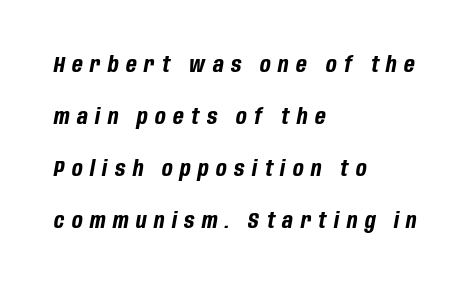
The image shows 22 px bold type, italic (leaning right); set left-aligned, loose line spacing (2.37x), unusually wide letter spacing (+0.34 em), not underlined.
